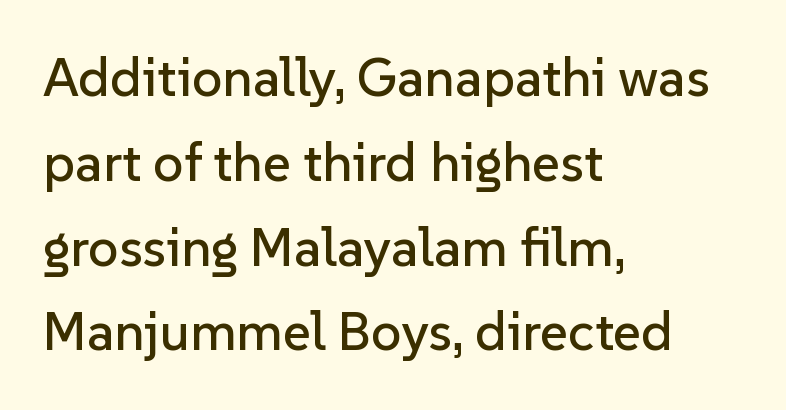
The image shows 54 px sans-serif type, upright; set left-aligned, normal line spacing (1.57x), normal letter spacing, not underlined; low stroke contrast and a medium x-height.
